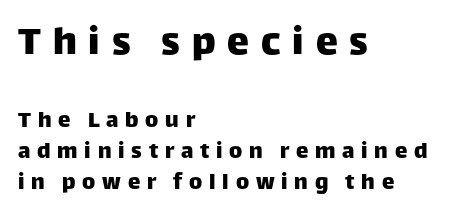
{"serif": "no", "italic": "no", "width": "normal", "stroke_contrast": "low", "x_height": "large", "monospaced": "no", "underline": "no", "align": "left", "line_spacing_ratio": 1.23, "letter_spacing": "wide", "letter_spacing_em": 0.27, "larger_block": "first", "size_ratio": 1.76, "glyph_px": 44}
